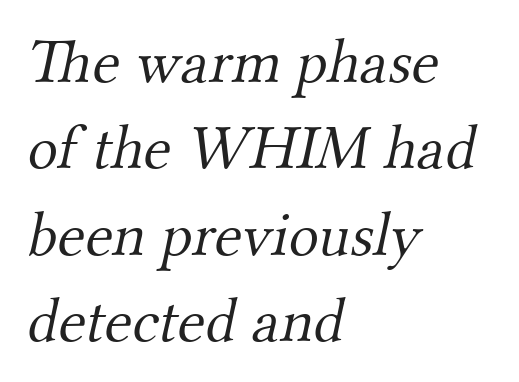
The image shows 63 px light serif type; set left-aligned, normal line spacing (1.37x), normal letter spacing, not underlined; medium stroke contrast and a small x-height.
